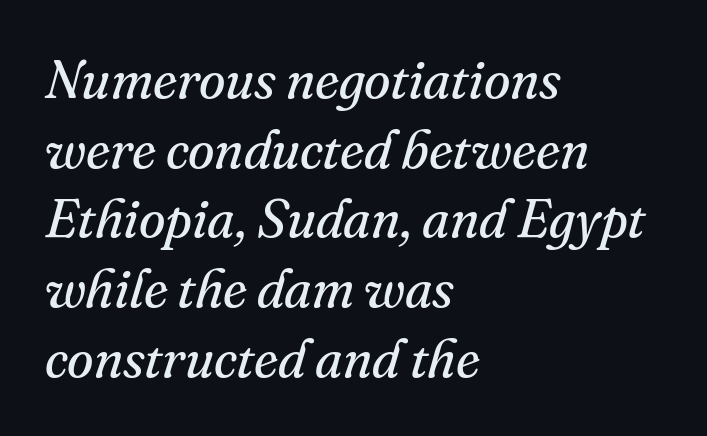
The image shows 54 px regular-weight serif type, italic (leaning right); set left-aligned, normal line spacing (1.29x), normal letter spacing, not underlined; medium stroke contrast and a small x-height.
